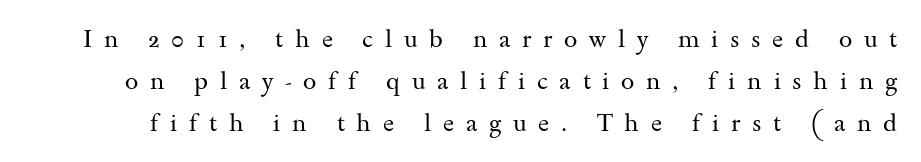
The image shows 24 px text type, upright; set line spacing 1.76x, unusually wide letter spacing (+0.49 em), not underlined.
